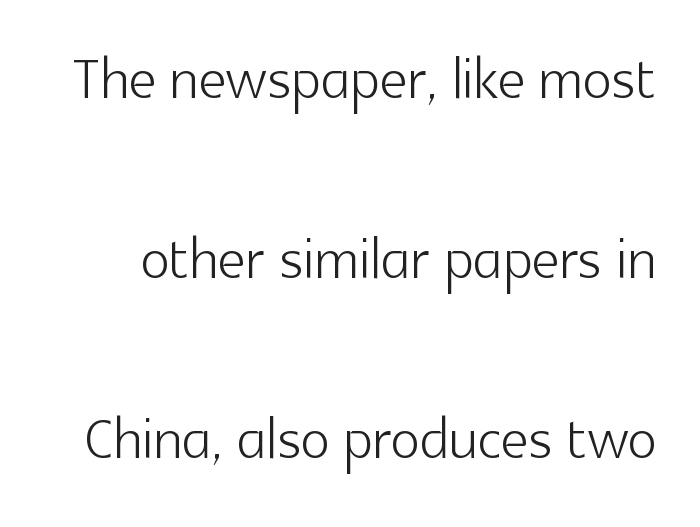
Q: Is the text bold? A: No.
Q: Is the text italic (slanted)? A: No, it is upright.
Q: Is the typeface a serif or a sans-serif typeface? A: Sans-serif.
Q: Is the text underlined? A: No.
Q: Is the spacing between letters normal or unusually wide? A: Normal.
Q: Is the spacing between lines tight, normal or loose? A: Loose.
Q: Width (condensed, normal, or wide)? A: Normal.
Q: x-height? A: Medium.
Q: Monospaced? A: No.
